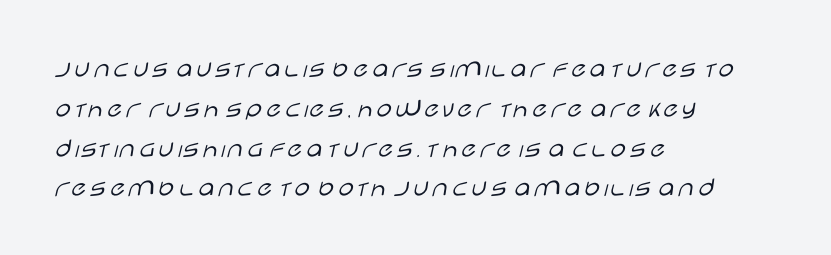
{"serif": "no", "bold": "no", "weight": "light", "width": "wide", "stroke_contrast": "low", "x_height": "large", "monospaced": "no", "underline": "no", "align": "left", "line_spacing": "normal", "line_spacing_ratio": 1.42, "letter_spacing": "normal", "letter_spacing_em": 0.0, "glyph_px": 28}
